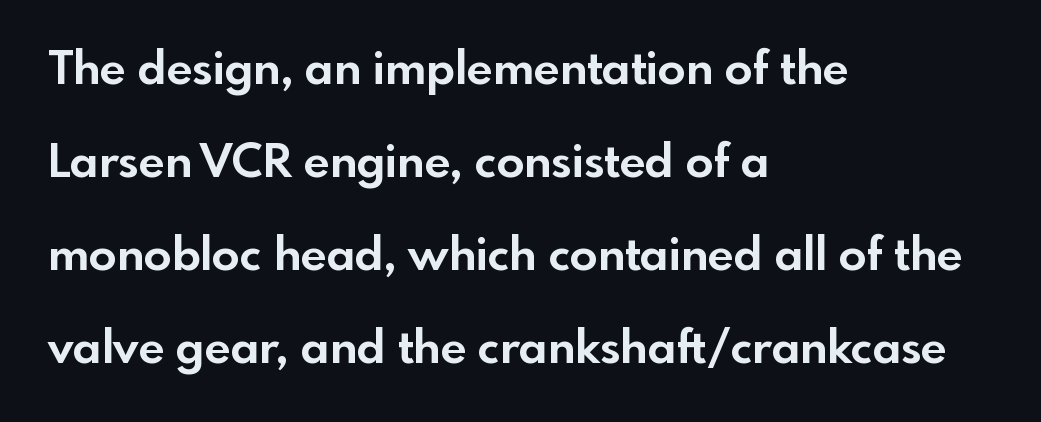
This sample uses plain, unmodified letter spacing. Quick note: interline space is abundant. Vertical strokes here are truly vertical. Each line starts at the same left margin while the right side varies.
